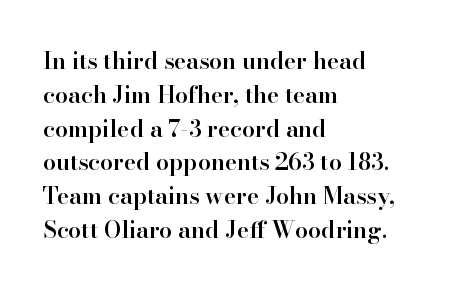
{"italic": "no", "bold": "semi", "underline": "no", "align": "left", "line_spacing": "normal", "line_spacing_ratio": 1.47, "letter_spacing": "normal", "letter_spacing_em": 0.0, "glyph_px": 23}
